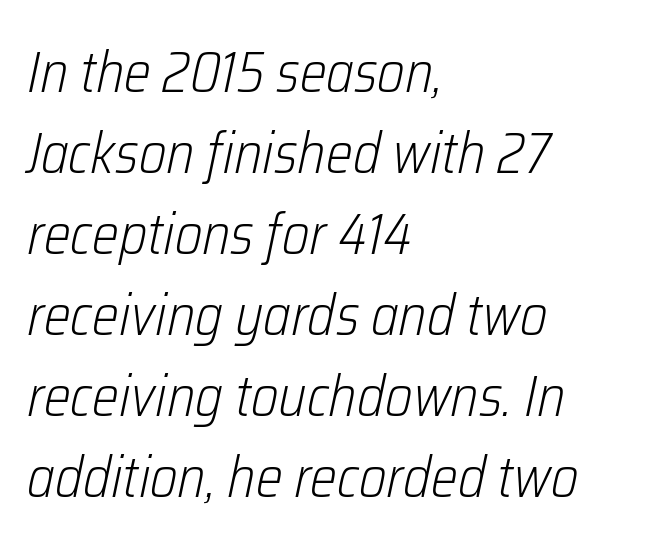
{"italic": "yes", "lean": "right", "slant_degrees": 12, "bold": "no", "weight": "light", "width": "condensed", "stroke_contrast": "low", "x_height": "medium", "monospaced": "no", "underline": "no", "align": "left", "line_spacing": "normal", "line_spacing_ratio": 1.42, "letter_spacing": "normal", "letter_spacing_em": 0.0, "glyph_px": 57}
